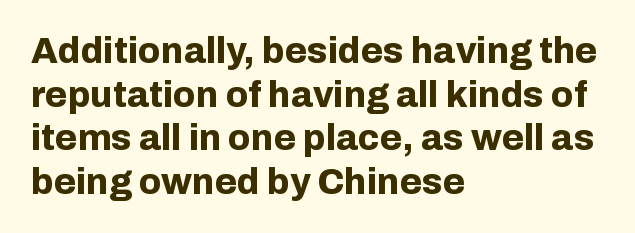
Q: Is the text bold? A: Yes.
Q: Is the text italic (slanted)? A: No, it is upright.
Q: Is the typeface a serif or a sans-serif typeface? A: Sans-serif.
Q: Is the text underlined? A: No.
Q: How is the paragraph aligned? A: Left-aligned.
Q: Is the spacing between letters normal or unusually wide? A: Normal.
Q: Width (condensed, normal, or wide)? A: Normal.
Q: Stroke contrast? A: Low.
Q: x-height? A: Medium.
Q: Monospaced? A: No.
